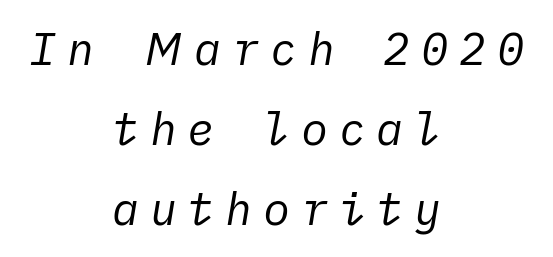
Q: Is the text bold? A: No.
Q: Is the text italic (slanted)? A: Yes, it leans right by about 10 degrees.
Q: Is the text underlined? A: No.
Q: How is the paragraph aligned? A: Centered.
Q: Is the spacing between letters normal or unusually wide? A: Unusually wide.
Q: Width (condensed, normal, or wide)? A: Normal.
Q: Stroke contrast? A: Low.
Q: x-height? A: Medium.
